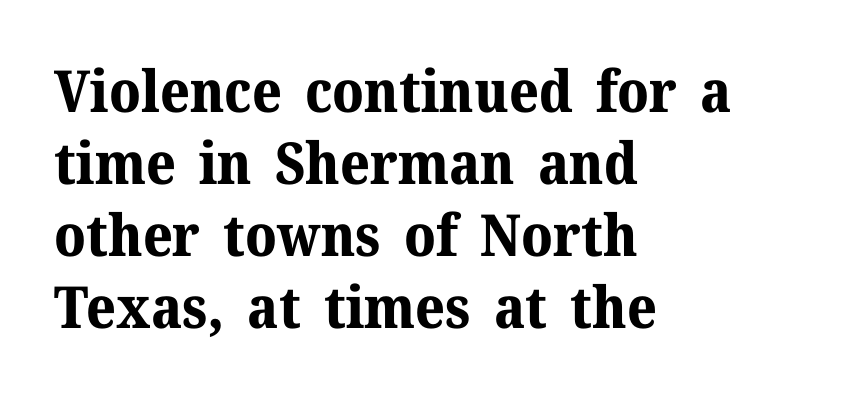
The image shows 58 px bold serif type, upright; set left-aligned, line spacing 1.24x, normal letter spacing, not underlined; medium stroke contrast and a medium x-height.
